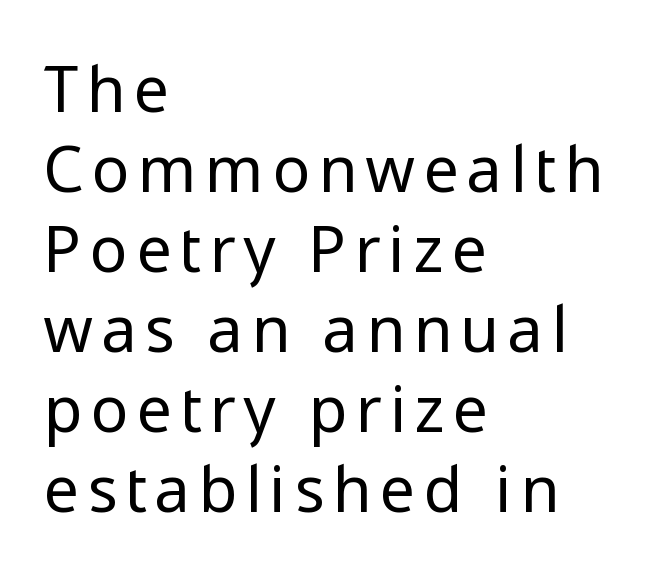
The image shows 63 px regular-weight sans-serif type, upright; set left-aligned, normal line spacing (1.27x), not underlined; low stroke contrast and a medium x-height.
